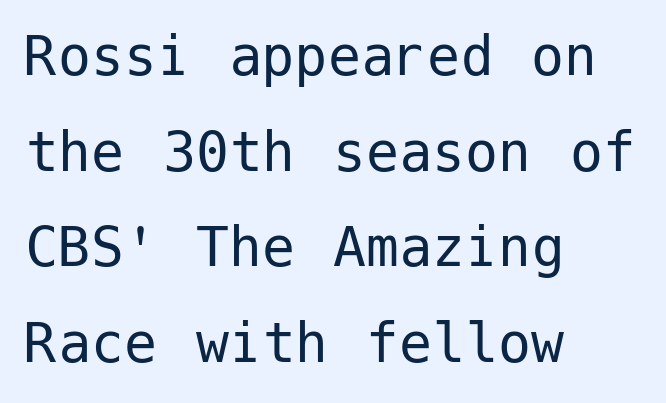
The image shows 66 px regular-weight sans-serif type, upright; set left-aligned, normal line spacing (1.45x), normal letter spacing, not underlined; low stroke contrast and a medium x-height.
